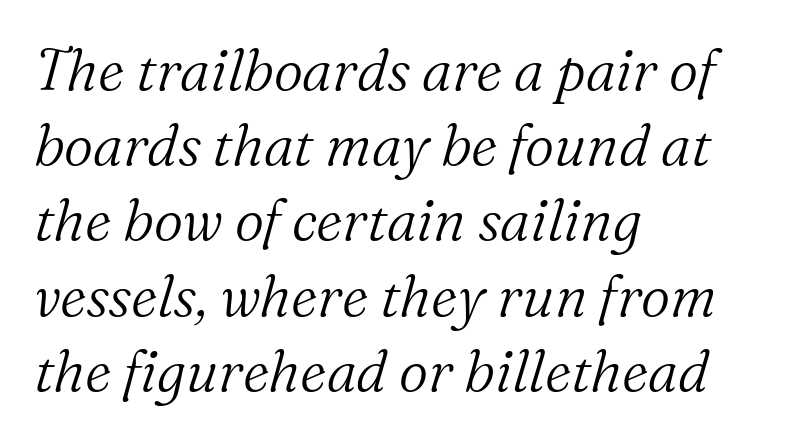
Here the glyphs are tracked normally, forming tight word shapes. Italic: yes, the glyphs are oblique. Does the type have serifs? Yes, each stem ends in a small foot. Note the varied advance widths — an 'i' is clearly narrower than an 'm'. Rule under the text: the space is simply empty.
